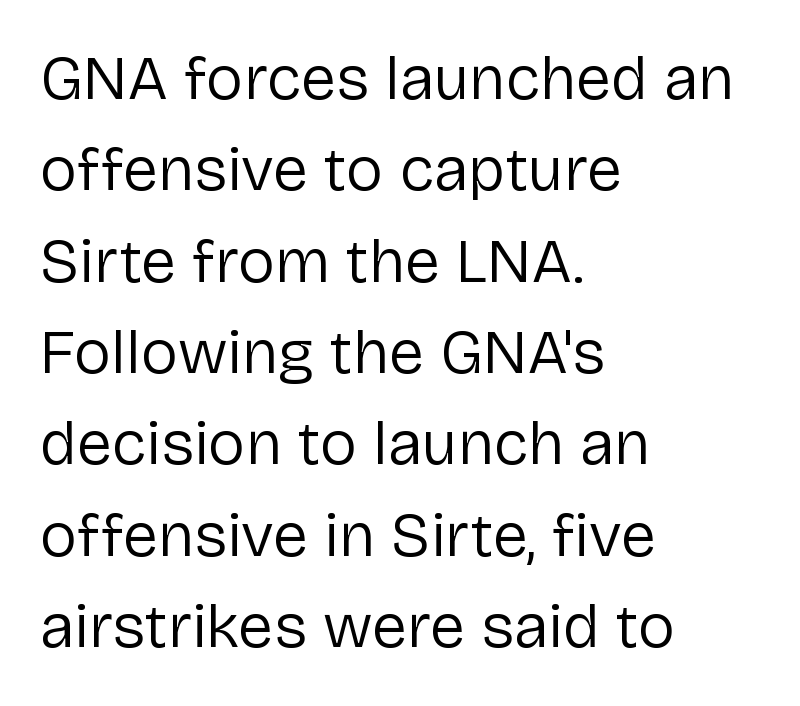
Q: Is the text bold? A: No.
Q: Is the text italic (slanted)? A: No, it is upright.
Q: Is the typeface a serif or a sans-serif typeface? A: Sans-serif.
Q: Is the text underlined? A: No.
Q: How is the paragraph aligned? A: Left-aligned.
Q: Is the spacing between letters normal or unusually wide? A: Normal.
Q: Is the spacing between lines tight, normal or loose? A: Normal.
Q: Width (condensed, normal, or wide)? A: Normal.
Q: Stroke contrast? A: Low.
Q: x-height? A: Medium.
Q: Monospaced? A: No.
